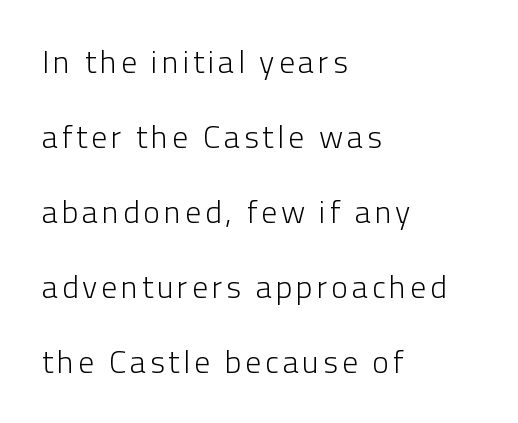
{"serif": "no", "italic": "no", "bold": "no", "weight": "light", "width": "normal", "stroke_contrast": "low", "x_height": "medium", "monospaced": "no", "underline": "no", "align": "left", "line_spacing": "loose", "line_spacing_ratio": 2.34, "glyph_px": 32}
